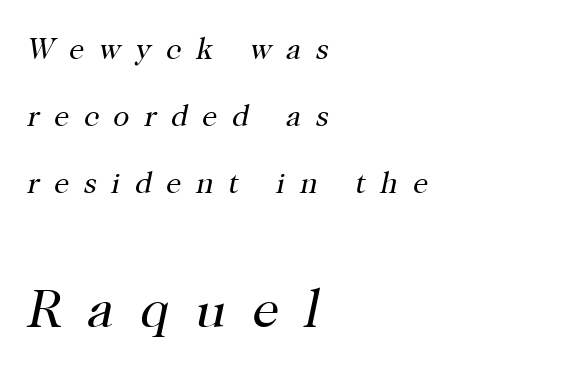
Style check: oblique. Tracking value appears strongly positive — letters spread wide. I'd call this a serif setting — the letters wear small feet. The rendering uses a large line-height, opening up the rows. Weight: regular or lighter.
